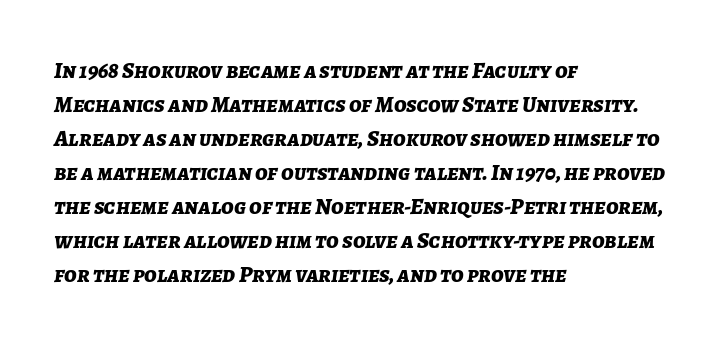
The image shows 23 px bold type, italic (leaning right); set left-aligned, normal line spacing (1.48x), normal letter spacing, not underlined.
